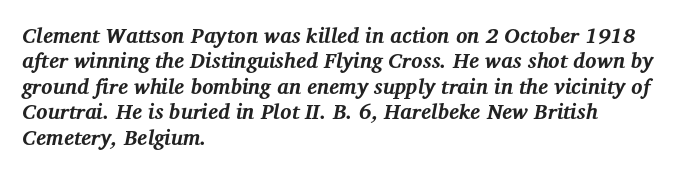
Casual observation: everything's shoved over to the left. Bare-footed words on every line. Emphasis-style slanted type is in use. Between one letter and the next there's only the usual sliver of space.
